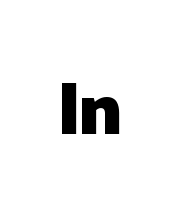
The image shows 69 px heavy sans-serif type, upright; set normal letter spacing, not underlined; low stroke contrast and a medium x-height.
